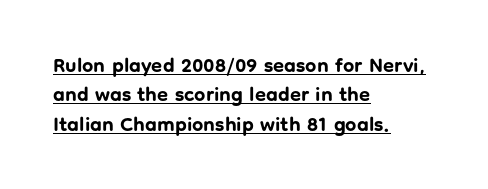
The image shows 20 px bold type, upright; set left-aligned, normal line spacing (1.47x), normal letter spacing, underlined.
